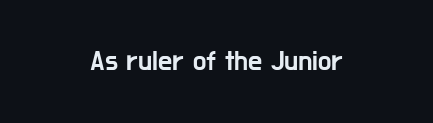
{"serif": "no", "italic": "no", "width": "condensed", "stroke_contrast": "low", "x_height": "medium", "monospaced": "no", "underline": "no", "align": "center", "letter_spacing": "normal", "letter_spacing_em": 0.0, "glyph_px": 28}
